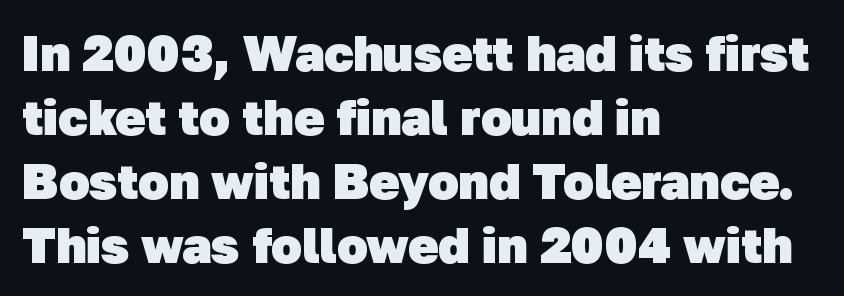
Leading matches the norm, producing a regular column. Grotesque or geometric, the face here clearly has no serifs. The passage shown is typed in a proportional face where columns would drift. Is the block centered? No — it sits flush against the left margin. Observe the ordinary spacing: letters are neighbours, not strangers. Underline: absent.
